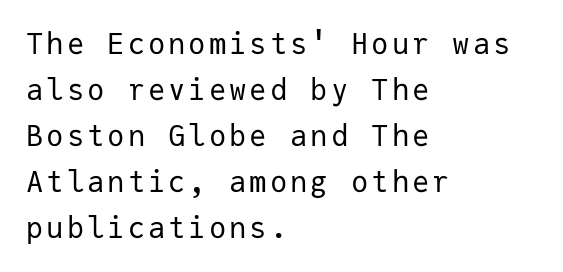
Q: Is the text bold? A: No.
Q: Is the text italic (slanted)? A: No, it is upright.
Q: Is the typeface a serif or a sans-serif typeface? A: Sans-serif.
Q: Is the text underlined? A: No.
Q: How is the paragraph aligned? A: Left-aligned.
Q: Is the spacing between lines tight, normal or loose? A: Normal.
Q: Width (condensed, normal, or wide)? A: Normal.
Q: Stroke contrast? A: Low.
Q: x-height? A: Medium.
Q: Monospaced? A: Yes.
